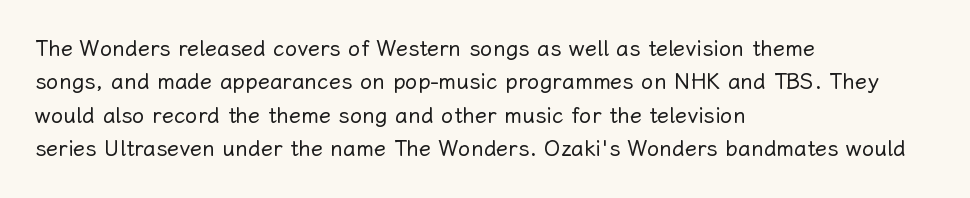
Q: Is the text bold? A: No.
Q: Is the text italic (slanted)? A: No, it is upright.
Q: Is the text underlined? A: No.
Q: How is the paragraph aligned? A: Left-aligned.
Q: Is the spacing between letters normal or unusually wide? A: Normal.
Q: Is the spacing between lines tight, normal or loose? A: Normal.
